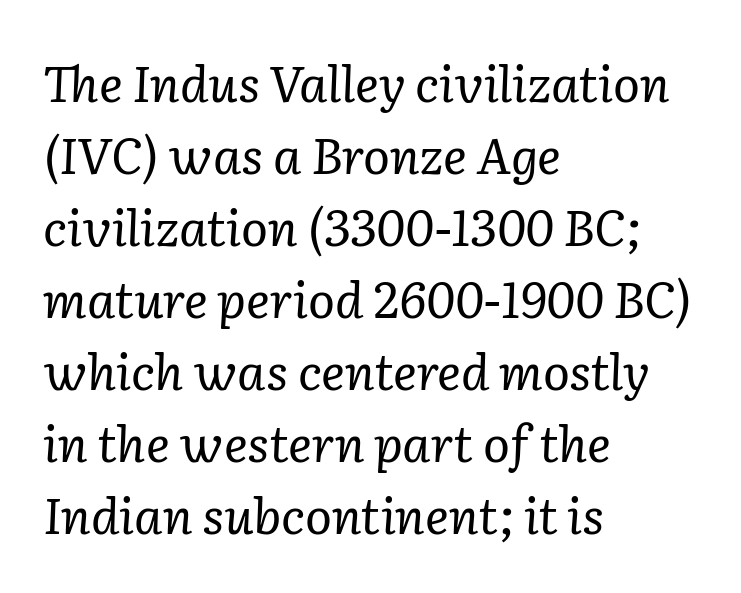
The image shows 50 px regular-weight serif type, italic (leaning right); set left-aligned, normal line spacing (1.44x), normal letter spacing, not underlined; low stroke contrast and a medium x-height.
